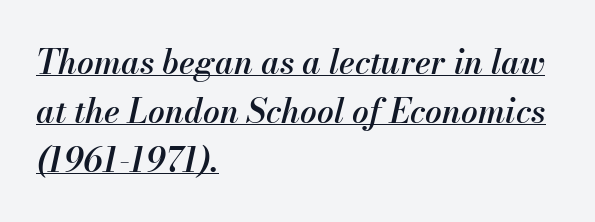
The image shows 33 px semibold type, italic (leaning right); set left-aligned, normal line spacing (1.48x), normal letter spacing, underlined; medium stroke contrast and a small x-height.
